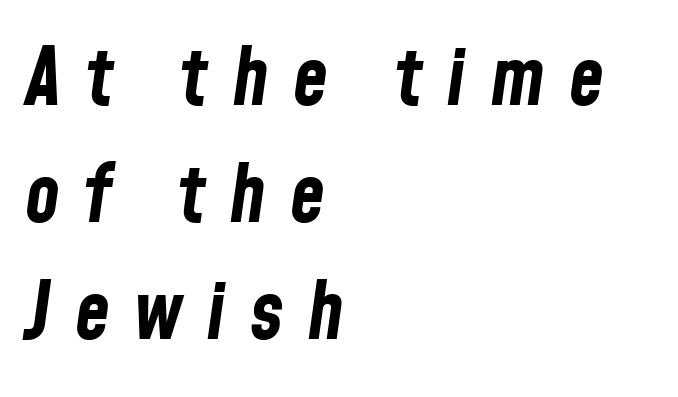
The image shows 80 px bold, condensed type, italic (leaning right); set left-aligned, normal line spacing (1.46x), unusually wide letter spacing (+0.3 em), not underlined; low stroke contrast and a medium x-height.
